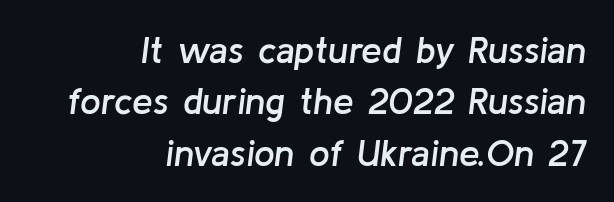
The image shows 37 px semibold type, italic (leaning right); set right-aligned, normal line spacing (1.39x), normal letter spacing, not underlined; low stroke contrast and a medium x-height.
